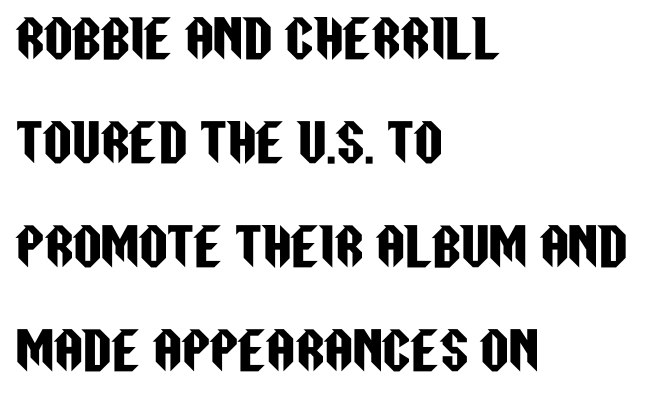
The image shows 50 px condensed sans-serif type, upright; set left-aligned, loose line spacing (2.08x), normal letter spacing, not underlined; low stroke contrast and a large x-height.
